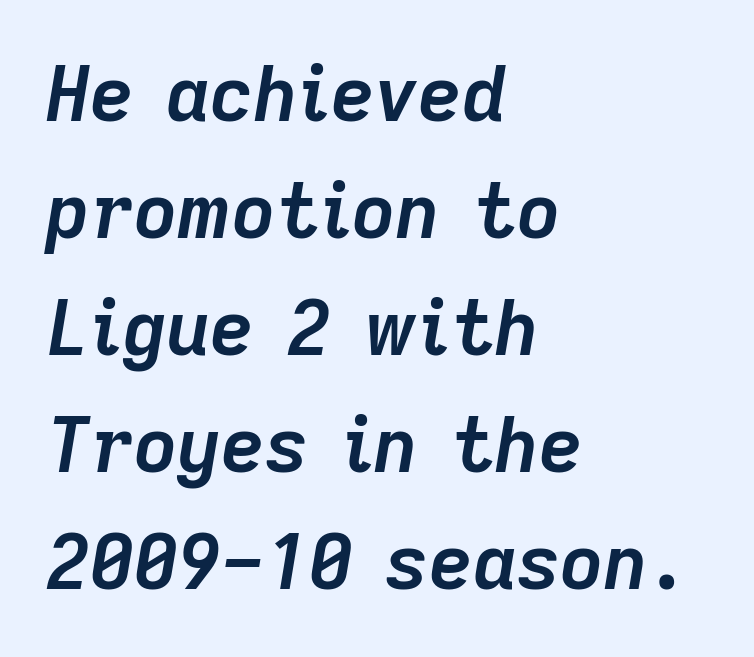
Plain, unruled lines of type. Quick note: italic. The setting favours the left margin, as ordinary paragraphs usually do. What stands out about the letter spacing? Nothing — it is the standard amount. The rendering uses a moderate line-height, typical for paragraphs. These lines are rendered in a variable-pitch font.
